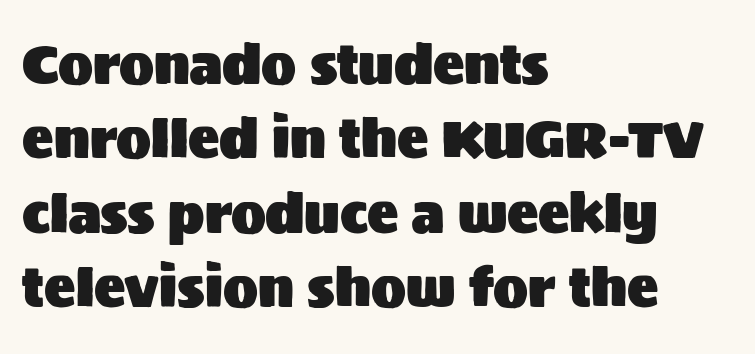
{"serif": "no", "italic": "no", "width": "normal", "stroke_contrast": "medium", "x_height": "large", "monospaced": "no", "underline": "no", "align": "left", "line_spacing": "normal", "line_spacing_ratio": 1.43, "letter_spacing": "normal", "letter_spacing_em": 0.0, "glyph_px": 52}
